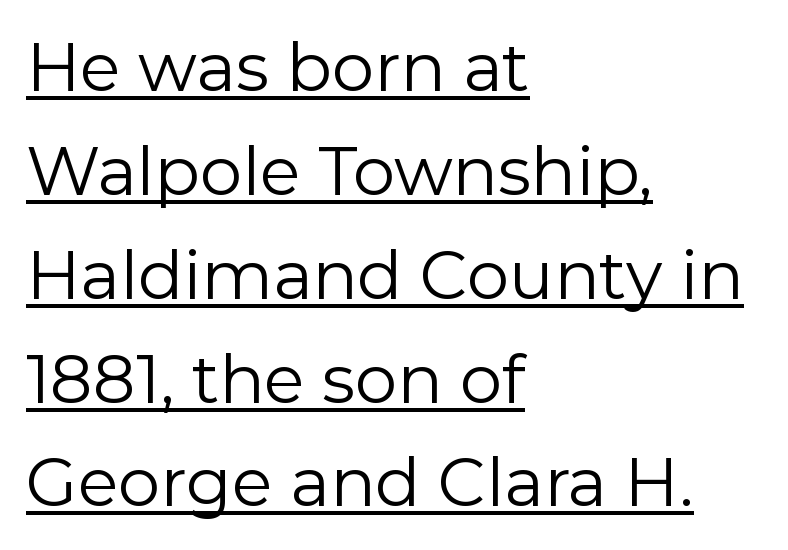
The type sits square on the baseline with zero lean. Here the designer chose a conventional face with non-uniform glyph widths. Is this a sans? Yes — the strokes have no serifs. No extra tracking has been applied to these lines. Somebody hit Ctrl+U on this one — the words are underlined. Letters have the restrained weight of plain body copy at most.
